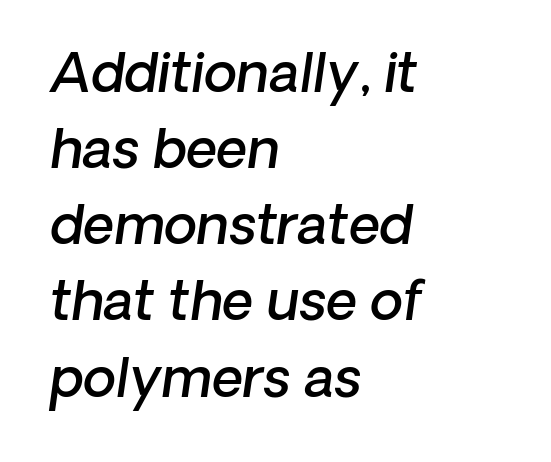
{"serif": "no", "bold": "semi", "weight": "semibold", "width": "normal", "stroke_contrast": "low", "x_height": "medium", "monospaced": "no", "underline": "no", "align": "left", "line_spacing": "normal", "line_spacing_ratio": 1.41, "letter_spacing": "normal", "letter_spacing_em": 0.0, "glyph_px": 54}
